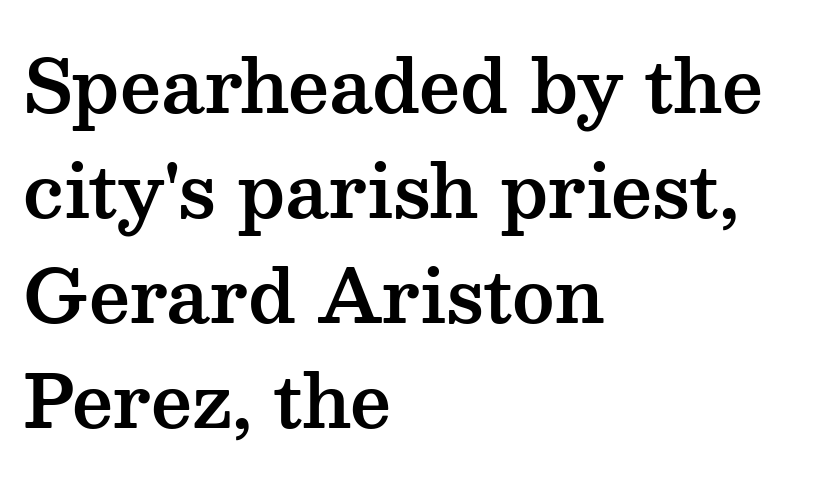
Q: Is the text italic (slanted)? A: No, it is upright.
Q: Is the typeface a serif or a sans-serif typeface? A: Serif.
Q: Is the text underlined? A: No.
Q: How is the paragraph aligned? A: Left-aligned.
Q: Is the spacing between letters normal or unusually wide? A: Normal.
Q: Is the spacing between lines tight, normal or loose? A: Normal.
Q: Width (condensed, normal, or wide)? A: Wide.
Q: Stroke contrast? A: Medium.
Q: x-height? A: Medium.
Q: Monospaced? A: No.
